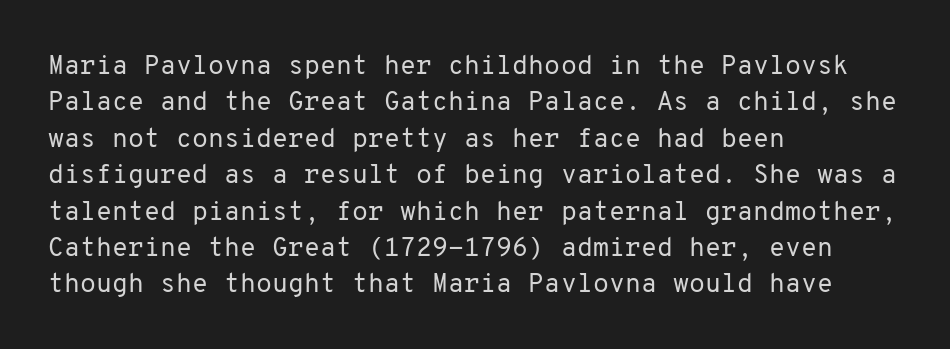
The image shows 26 px text type, upright; set left-aligned, normal line spacing (1.4x), normal letter spacing, not underlined.
